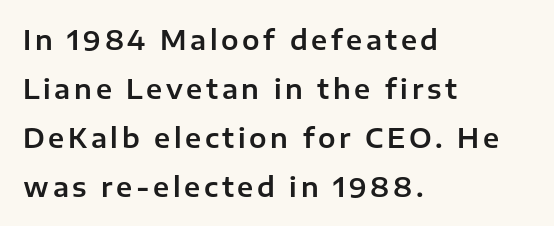
Q: Is the text italic (slanted)? A: No, it is upright.
Q: Is the text underlined? A: No.
Q: How is the paragraph aligned? A: Left-aligned.
